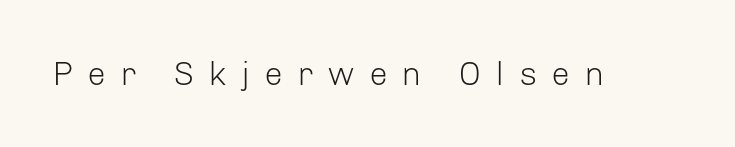
These lines were composed using upright roman letters. The rendering uses natural spacing where letterforms have individual widths. Each stroke keeps to a modest, everyday thickness or less. This rendering employs a face without finishing strokes, i.e., a sans-serif.
